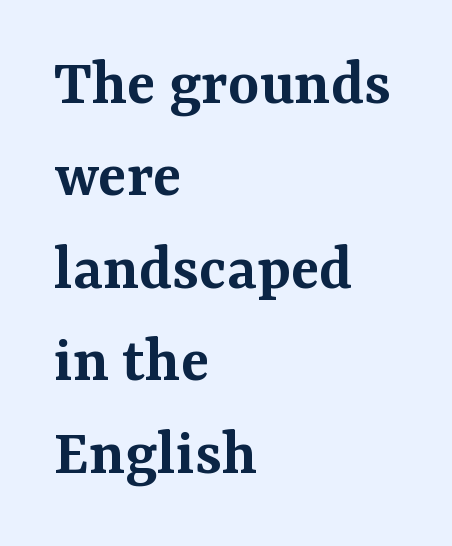
The rendering shows small feet on the letterforms — a serif design. Emphasis by weight is partial: semibold. The passage shown stacks its lines at a standard gap. This sample has the flowing, uneven cadence of proportional lettering. Ordinary non-slanted type is in use.
